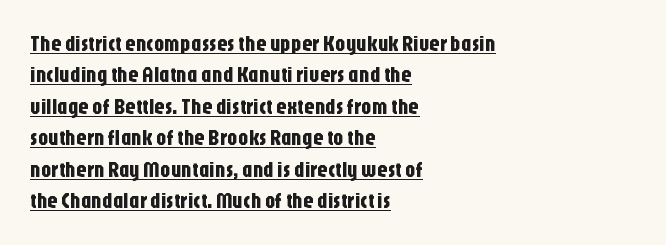
{"italic": "no", "underline": "yes", "align": "left", "line_spacing": "normal", "line_spacing_ratio": 1.5, "letter_spacing": "normal", "letter_spacing_em": 0.0, "glyph_px": 21}
